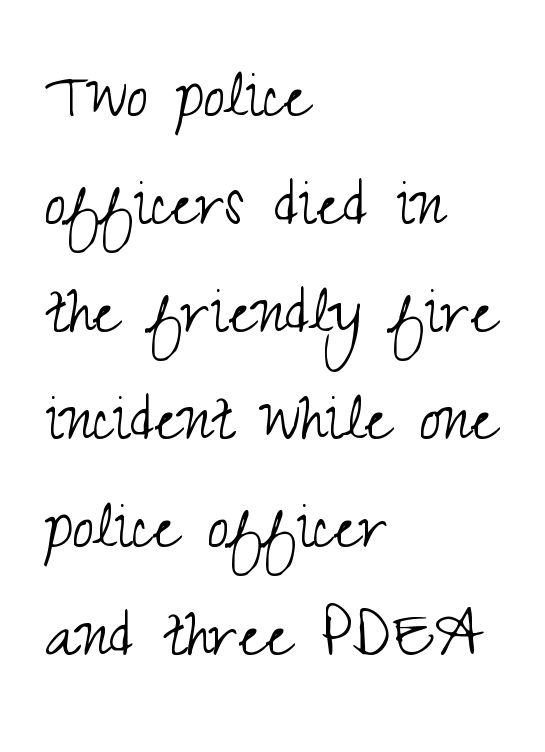
The image shows 77 px light, condensed sans-serif type, upright; set left-aligned, normal line spacing (1.4x), normal letter spacing, not underlined; medium stroke contrast and a small x-height.
